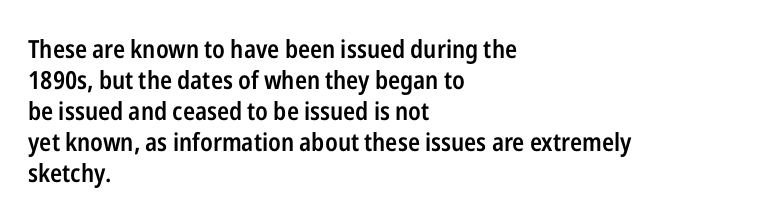
The image shows 25 px text type, upright; set left-aligned, line spacing 1.24x, normal letter spacing, not underlined.
